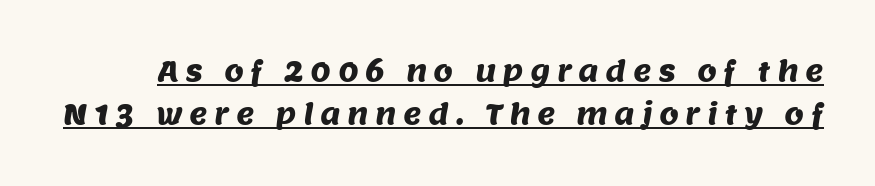
{"serif": "no", "width": "normal", "stroke_contrast": "medium", "x_height": "large", "monospaced": "no", "underline": "yes", "line_spacing": "normal", "line_spacing_ratio": 1.54, "letter_spacing": "wide", "letter_spacing_em": 0.23, "glyph_px": 28}
